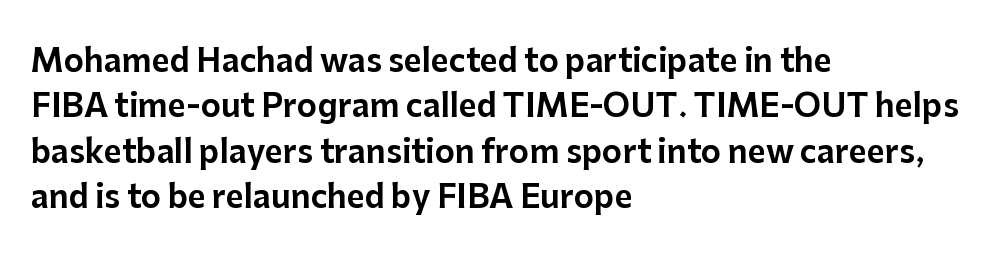
Q: Is the text italic (slanted)? A: No, it is upright.
Q: Is the typeface a serif or a sans-serif typeface? A: Sans-serif.
Q: Is the text underlined? A: No.
Q: How is the paragraph aligned? A: Left-aligned.
Q: Is the spacing between letters normal or unusually wide? A: Normal.
Q: Is the spacing between lines tight, normal or loose? A: Normal.
Q: Width (condensed, normal, or wide)? A: Normal.
Q: Stroke contrast? A: Low.
Q: x-height? A: Medium.
Q: Monospaced? A: No.
